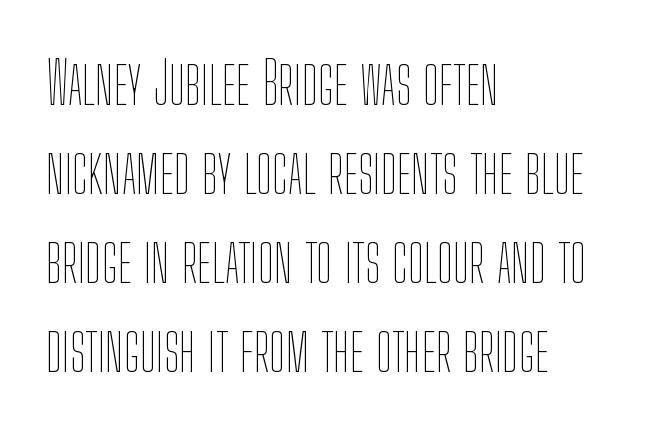
The image shows 59 px thin, condensed type, upright; set left-aligned, normal line spacing (1.51x), normal letter spacing, not underlined; low stroke contrast and a medium x-height.
